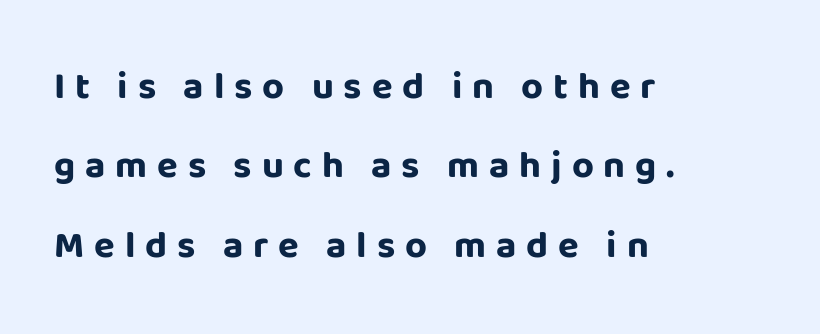
Q: Is the text bold? A: Yes.
Q: Is the text italic (slanted)? A: No, it is upright.
Q: Is the typeface a serif or a sans-serif typeface? A: Sans-serif.
Q: Is the text underlined? A: No.
Q: How is the paragraph aligned? A: Left-aligned.
Q: Is the spacing between letters normal or unusually wide? A: Unusually wide.
Q: Is the spacing between lines tight, normal or loose? A: Loose.
Q: Width (condensed, normal, or wide)? A: Normal.
Q: Stroke contrast? A: Low.
Q: x-height? A: Large.
Q: Monospaced? A: No.
